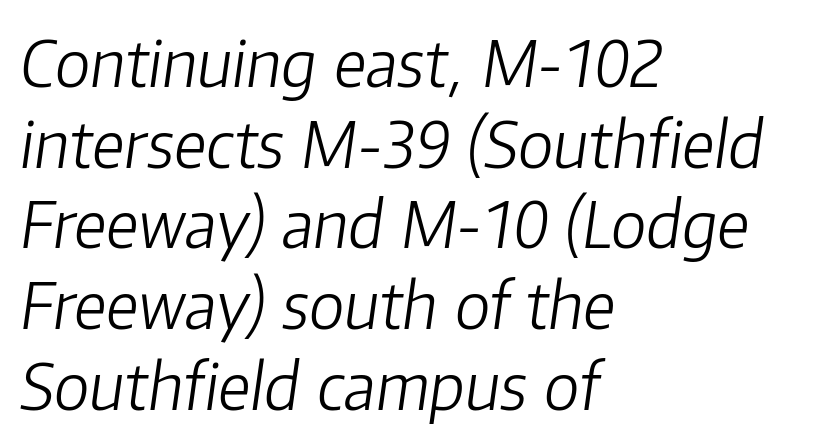
{"italic": "yes", "lean": "right", "slant_degrees": 8, "bold": "no", "weight": "light", "width": "normal", "stroke_contrast": "low", "x_height": "medium", "monospaced": "no", "underline": "no", "align": "left", "line_spacing": "normal", "line_spacing_ratio": 1.26, "letter_spacing": "normal", "letter_spacing_em": 0.0, "glyph_px": 64}
